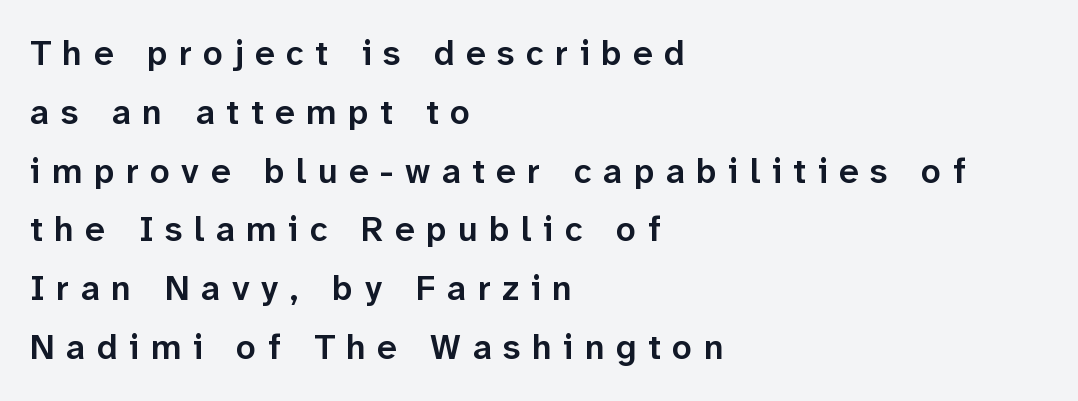
Q: Is the text bold? A: Semi-bold.
Q: Is the text italic (slanted)? A: No, it is upright.
Q: Is the typeface a serif or a sans-serif typeface? A: Sans-serif.
Q: Is the text underlined? A: No.
Q: How is the paragraph aligned? A: Left-aligned.
Q: Is the spacing between letters normal or unusually wide? A: Unusually wide.
Q: Is the spacing between lines tight, normal or loose? A: Normal.
Q: Width (condensed, normal, or wide)? A: Normal.
Q: Stroke contrast? A: Low.
Q: x-height? A: Medium.
Q: Monospaced? A: No.
